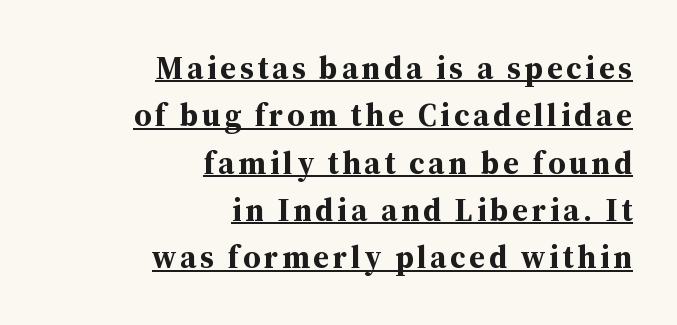
Q: Is the text bold? A: Yes.
Q: Is the text italic (slanted)? A: No, it is upright.
Q: Is the typeface a serif or a sans-serif typeface? A: Serif.
Q: Is the text underlined? A: Yes.
Q: How is the paragraph aligned? A: Right-aligned.
Q: Is the spacing between lines tight, normal or loose? A: Normal.
Q: Width (condensed, normal, or wide)? A: Normal.
Q: Stroke contrast? A: Medium.
Q: x-height? A: Medium.
Q: Monospaced? A: No.
